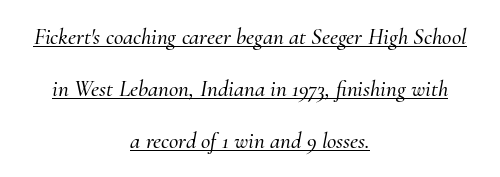
Q: Is the text italic (slanted)? A: Yes, it leans right by about 10 degrees.
Q: Is the text underlined? A: Yes.
Q: How is the paragraph aligned? A: Centered.
Q: Is the spacing between letters normal or unusually wide? A: Normal.
Q: Is the spacing between lines tight, normal or loose? A: Loose.
